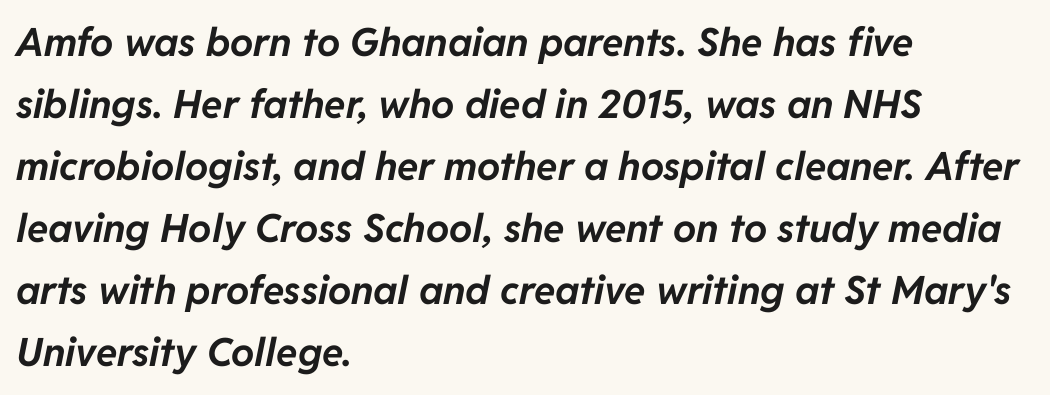
The image shows 39 px bold type, italic (leaning right); set left-aligned, normal line spacing (1.59x), normal letter spacing, not underlined; low stroke contrast and a medium x-height.
